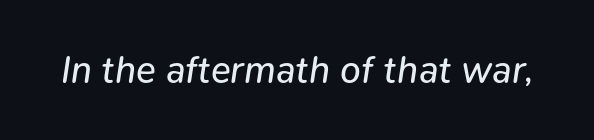
{"italic": "yes", "lean": "right", "slant_degrees": 9, "bold": "no", "weight": "regular", "width": "normal", "stroke_contrast": "low", "x_height": "medium", "monospaced": "no", "underline": "no", "letter_spacing": "normal", "letter_spacing_em": 0.0, "glyph_px": 37}
